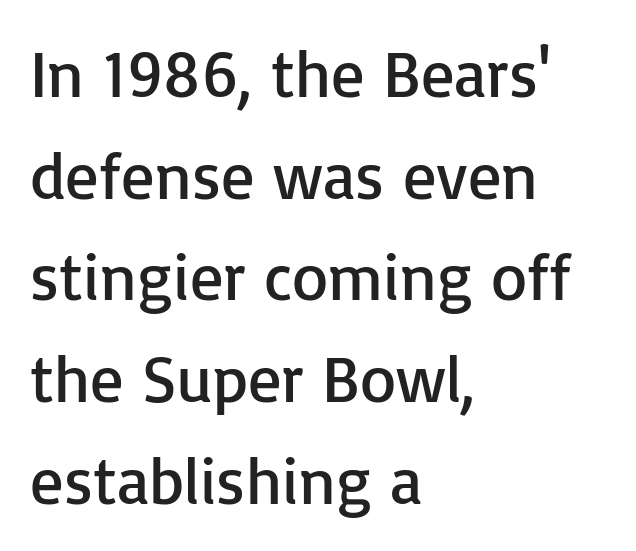
The image shows 66 px regular-weight sans-serif type, upright; set left-aligned, normal line spacing (1.54x), normal letter spacing, not underlined; low stroke contrast and a medium x-height.
